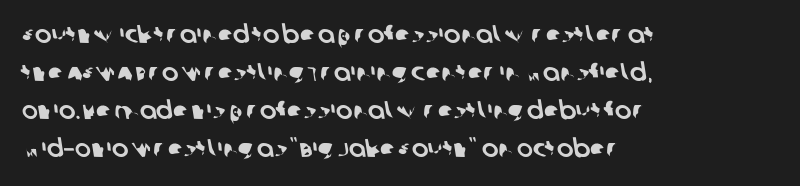
This sample is left-justified, so line endings fall wherever the words run out. Spacing between characters is what you'd get straight out of the box. Is there much room between lines? A standard amount, neither cramped nor airy. Descenders are the only things crossing below the line.
